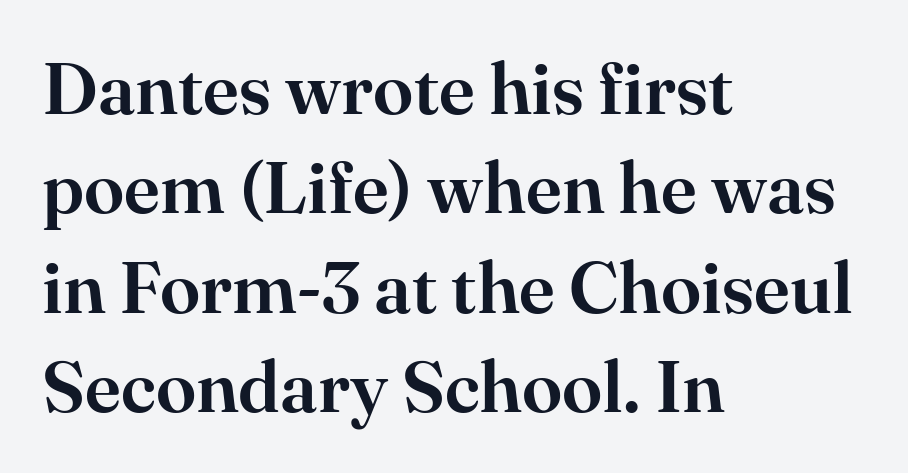
{"serif": "yes", "italic": "no", "width": "normal", "stroke_contrast": "high", "x_height": "small", "monospaced": "no", "underline": "no", "align": "left", "line_spacing": "normal", "line_spacing_ratio": 1.36, "letter_spacing": "normal", "letter_spacing_em": 0.0, "glyph_px": 73}
